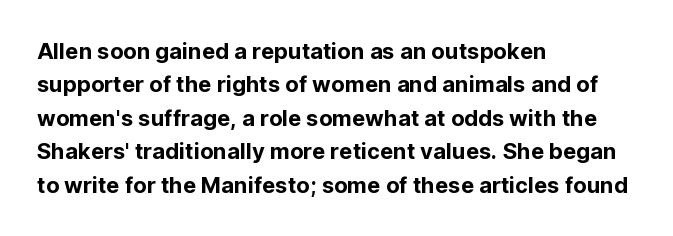
The image shows 22 px text type, upright; set left-aligned, normal line spacing (1.52x), normal letter spacing, not underlined.
